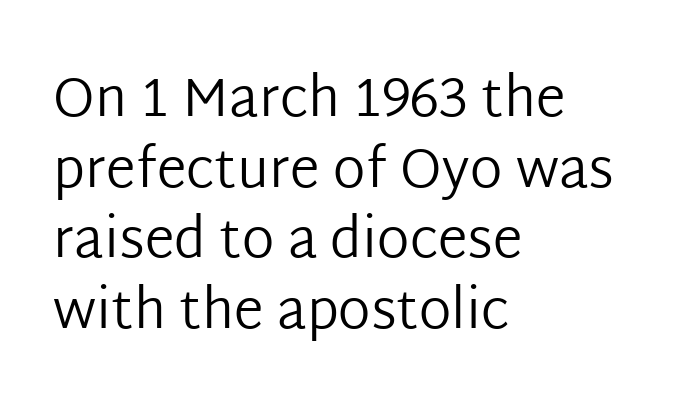
Q: Is the text bold? A: No.
Q: Is the text italic (slanted)? A: No, it is upright.
Q: Is the typeface a serif or a sans-serif typeface? A: Sans-serif.
Q: Is the text underlined? A: No.
Q: How is the paragraph aligned? A: Left-aligned.
Q: Is the spacing between letters normal or unusually wide? A: Normal.
Q: Is the spacing between lines tight, normal or loose? A: Normal.
Q: Width (condensed, normal, or wide)? A: Normal.
Q: Stroke contrast? A: Low.
Q: x-height? A: Medium.
Q: Monospaced? A: No.
